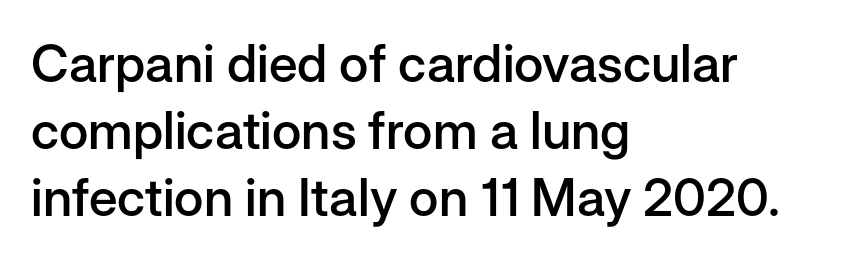
{"serif": "no", "italic": "no", "bold": "semi", "weight": "semibold", "width": "normal", "stroke_contrast": "low", "x_height": "medium", "monospaced": "no", "underline": "no", "align": "left", "line_spacing": "normal", "line_spacing_ratio": 1.29, "letter_spacing": "normal", "letter_spacing_em": 0.0, "glyph_px": 52}
